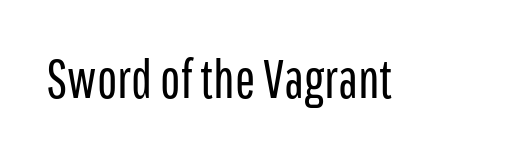
The passage shown is typeset with a sans-serif family. The string is rendered with underlining switched off. Proportional: the letters do not fall into vertical columns. How are the letters spaced? Ordinarily, with no added tracking. Letters have the restrained weight of plain body copy at most. Unlike italic type, these characters show no tilt at all.
